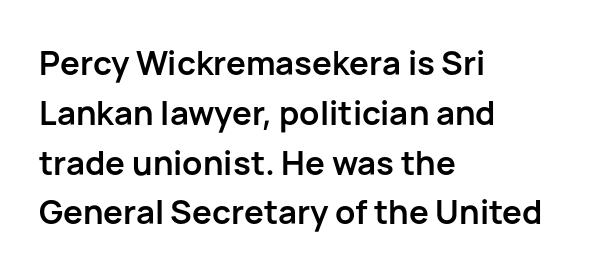
The image shows 33 px semibold sans-serif type, upright; set left-aligned, normal line spacing (1.51x), normal letter spacing, not underlined; low stroke contrast and a medium x-height.
